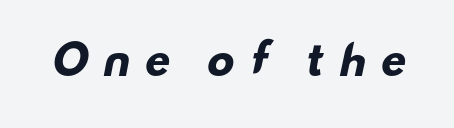
The tracking jumps out immediately: characters are airy and widely separated. You can tell from the bare stems that sans-serif type was used. Spacing verdict: proportional, widths tailored to each character. Notice how thick the strokes are: this is what a full bold looks like. Glance below the letters and you will spot only blank space.
